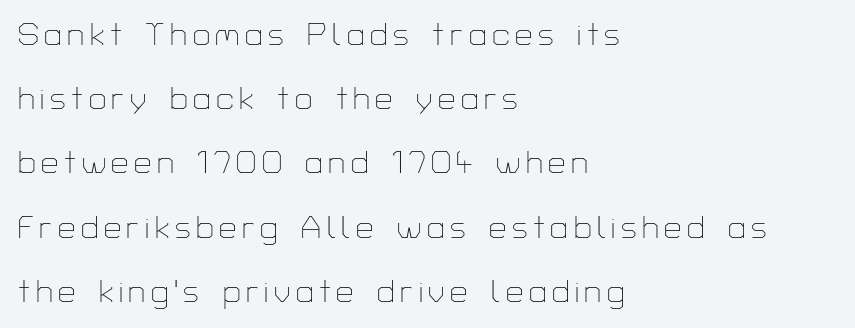
If you measured baseline to baseline, you'd find a long distance. Quick note: underline off. Stroke mass is kept to a normal reading level or below. Looks like regular typesetting: each glyph gets only the width it needs.
